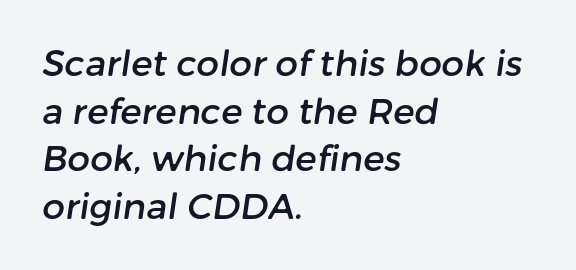
A classic flush-left, rag-right setting is used for this passage. Has an underline been added? It has not. Here the designer chose a conventional face with non-uniform glyph widths. Serif or sans? Sans — the stroke terminals are bare. Horizontal bands of white between lines are of average thickness.
